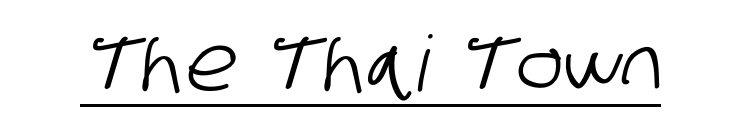
{"serif": "no", "width": "condensed", "stroke_contrast": "low", "x_height": "large", "monospaced": "no", "underline": "yes", "letter_spacing": "normal", "letter_spacing_em": 0.0, "glyph_px": 77}
